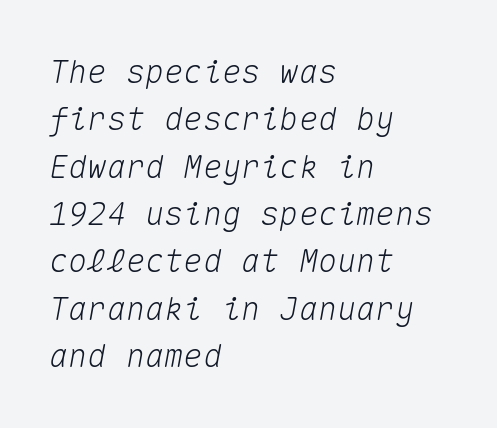
How are the letters spaced? Ordinarily, with no added tracking. Students, observe: this is what conventionally led text looks like. You could count columns in this text — the font is strictly monospaced. Horizontal alignment here is leftward, the default for most running prose.
